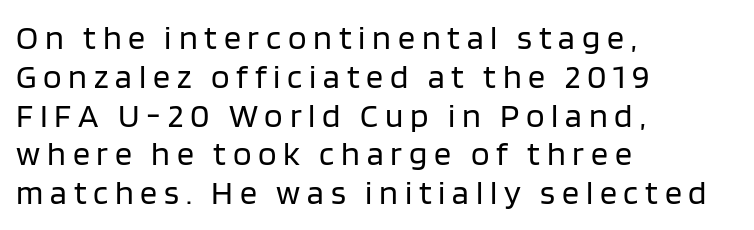
The image shows 34 px regular-weight sans-serif type, upright; set left-aligned, tight line spacing (1.14x), unusually wide letter spacing (+0.2 em), not underlined; low stroke contrast and a large x-height.
